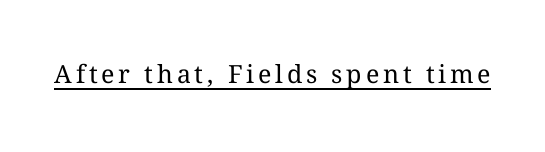
Stems here are at most as thick as an everyday book face. The specimen reads as upright at a glance. Underlining? Definitely there.
